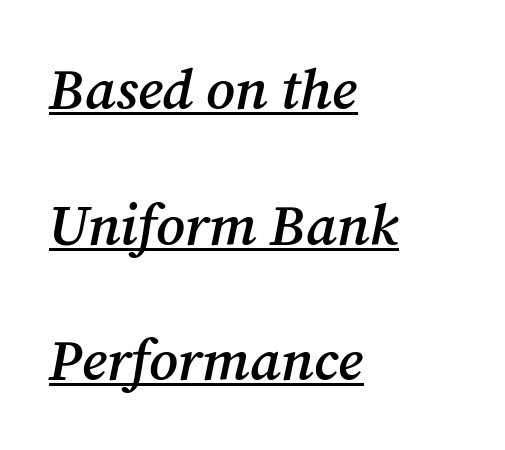
{"serif": "yes", "italic": "yes", "lean": "right", "slant_degrees": 12, "bold": "semi", "weight": "semibold", "width": "normal", "stroke_contrast": "medium", "x_height": "medium", "monospaced": "no", "underline": "yes", "align": "left", "line_spacing": "loose", "line_spacing_ratio": 2.38, "letter_spacing": "normal", "letter_spacing_em": 0.0, "glyph_px": 57}
